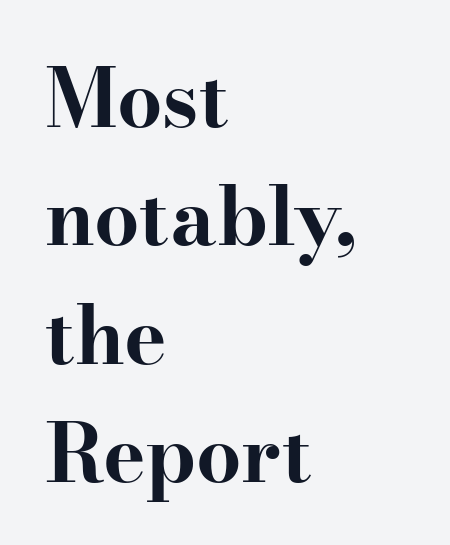
Q: Is the text bold? A: Yes.
Q: Is the text italic (slanted)? A: No, it is upright.
Q: Is the typeface a serif or a sans-serif typeface? A: Serif.
Q: Is the text underlined? A: No.
Q: How is the paragraph aligned? A: Left-aligned.
Q: Is the spacing between letters normal or unusually wide? A: Normal.
Q: Is the spacing between lines tight, normal or loose? A: Normal.
Q: Width (condensed, normal, or wide)? A: Wide.
Q: Stroke contrast? A: High.
Q: x-height? A: Small.
Q: Monospaced? A: No.
